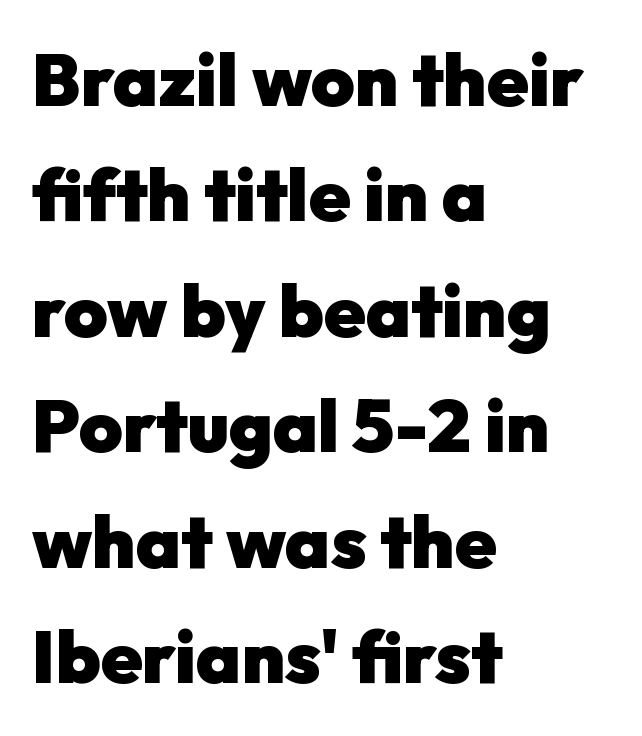
Q: Is the text bold? A: Yes.
Q: Is the text italic (slanted)? A: No, it is upright.
Q: Is the typeface a serif or a sans-serif typeface? A: Sans-serif.
Q: Is the text underlined? A: No.
Q: How is the paragraph aligned? A: Left-aligned.
Q: Is the spacing between letters normal or unusually wide? A: Normal.
Q: Is the spacing between lines tight, normal or loose? A: Normal.
Q: Width (condensed, normal, or wide)? A: Normal.
Q: Stroke contrast? A: Low.
Q: x-height? A: Medium.
Q: Monospaced? A: No.
